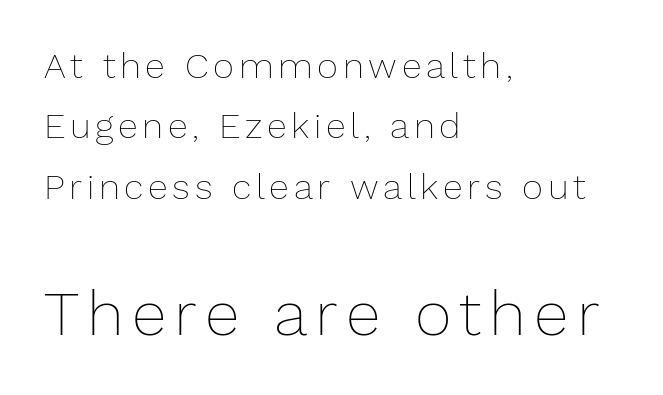
{"italic": "no", "bold": "no", "weight": "thin", "width": "normal", "stroke_contrast": "low", "x_height": "medium", "monospaced": "no", "underline": "no", "align": "left", "line_spacing": "normal", "line_spacing_ratio": 1.68, "larger_block": "second", "size_ratio": 1.75, "glyph_px": 63}
